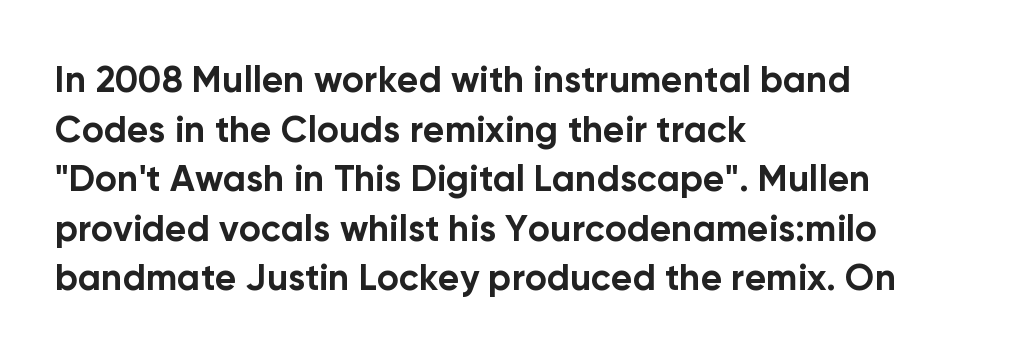
A normal amount of white space separates one row of letters from the next. The strip under each line holds only bare page. The lettering stays uniformly vertical, giving the passage a roman look. A typesetter would call this zero additional tracking. A typesetter would call this proportional, since set widths differ per character.
